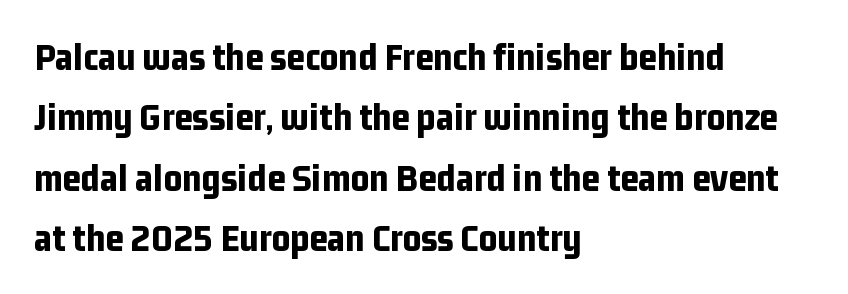
Q: Is the text bold? A: Yes.
Q: Is the text italic (slanted)? A: No, it is upright.
Q: Is the typeface a serif or a sans-serif typeface? A: Sans-serif.
Q: Is the text underlined? A: No.
Q: How is the paragraph aligned? A: Left-aligned.
Q: Is the spacing between letters normal or unusually wide? A: Normal.
Q: Is the spacing between lines tight, normal or loose? A: Normal.
Q: Width (condensed, normal, or wide)? A: Condensed.
Q: Stroke contrast? A: Low.
Q: x-height? A: Medium.
Q: Monospaced? A: No.
